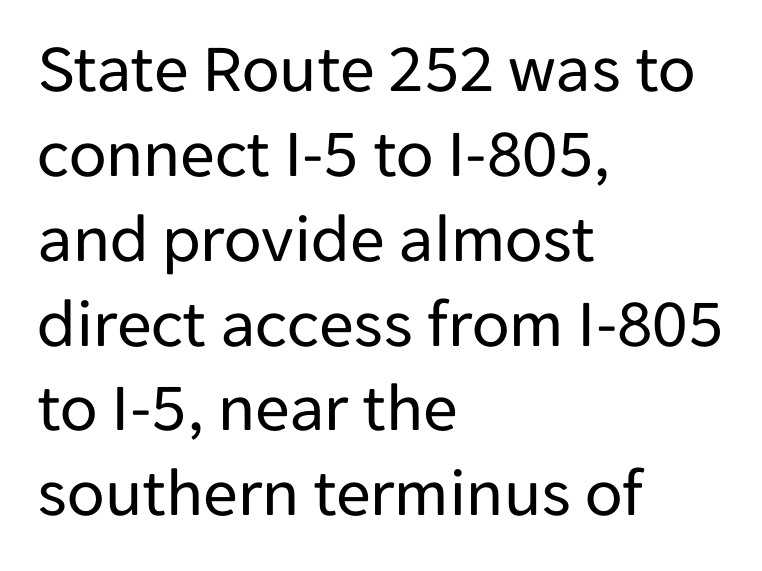
Q: Is the text bold? A: No.
Q: Is the text italic (slanted)? A: No, it is upright.
Q: Is the typeface a serif or a sans-serif typeface? A: Sans-serif.
Q: Is the text underlined? A: No.
Q: How is the paragraph aligned? A: Left-aligned.
Q: Is the spacing between letters normal or unusually wide? A: Normal.
Q: Width (condensed, normal, or wide)? A: Normal.
Q: Stroke contrast? A: Low.
Q: x-height? A: Medium.
Q: Monospaced? A: No.
